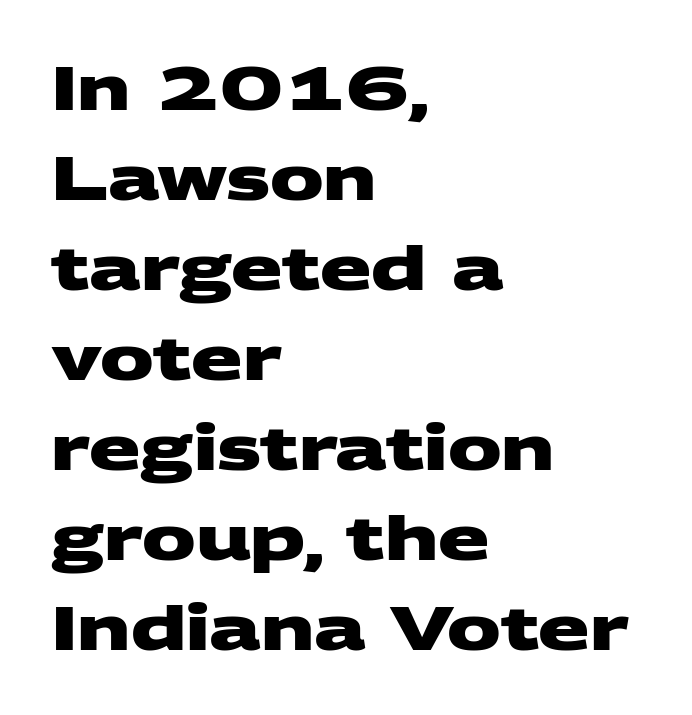
{"serif": "no", "bold": "yes", "weight": "heavy", "width": "wide", "stroke_contrast": "medium", "x_height": "large", "monospaced": "no", "underline": "no", "align": "left", "line_spacing": "normal", "line_spacing_ratio": 1.5, "letter_spacing": "normal", "letter_spacing_em": 0.0, "glyph_px": 60}
